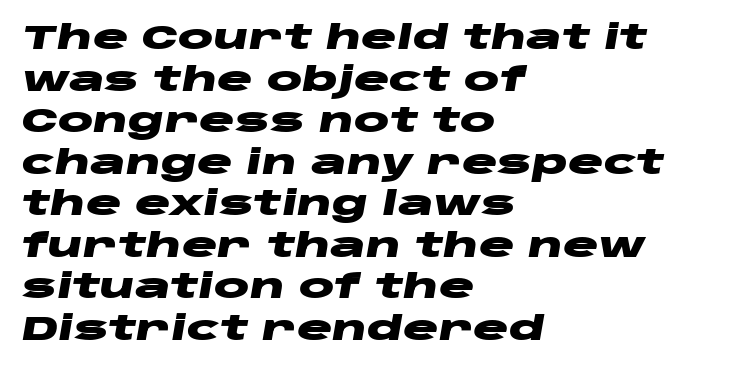
Q: Is the text bold? A: Yes.
Q: Is the text italic (slanted)? A: Yes, it leans right by about 10 degrees.
Q: Is the text underlined? A: No.
Q: How is the paragraph aligned? A: Left-aligned.
Q: Is the spacing between letters normal or unusually wide? A: Normal.
Q: Is the spacing between lines tight, normal or loose? A: Normal.
Q: Width (condensed, normal, or wide)? A: Wide.
Q: Stroke contrast? A: Low.
Q: x-height? A: Large.
Q: Monospaced? A: No.
